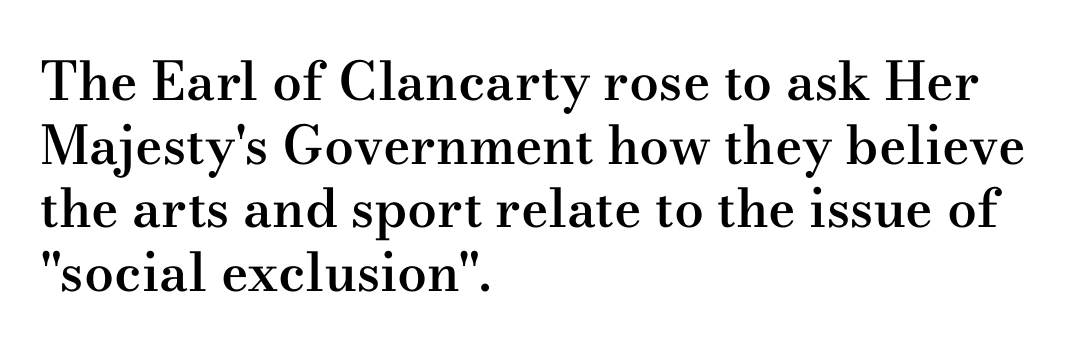
{"serif": "yes", "italic": "no", "bold": "semi", "weight": "semibold", "width": "wide", "stroke_contrast": "medium", "x_height": "small", "monospaced": "no", "underline": "no", "align": "left", "line_spacing_ratio": 1.2, "letter_spacing": "normal", "letter_spacing_em": 0.0, "glyph_px": 53}
